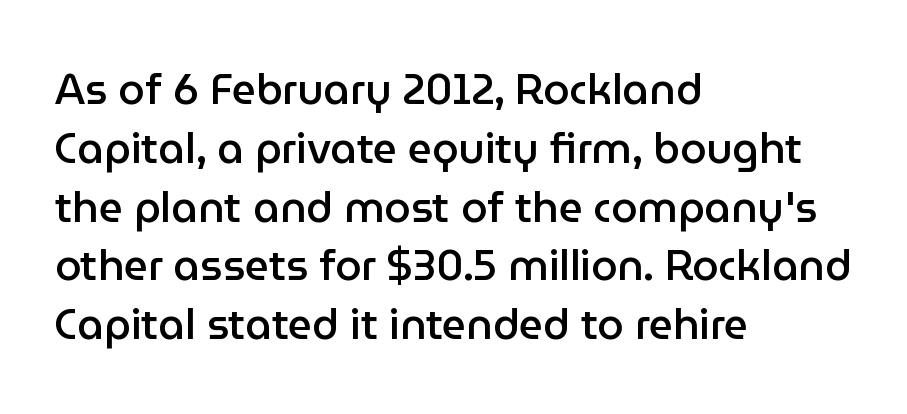
Q: Is the text bold? A: Semi-bold.
Q: Is the text italic (slanted)? A: No, it is upright.
Q: Is the typeface a serif or a sans-serif typeface? A: Sans-serif.
Q: Is the text underlined? A: No.
Q: How is the paragraph aligned? A: Left-aligned.
Q: Is the spacing between letters normal or unusually wide? A: Normal.
Q: Is the spacing between lines tight, normal or loose? A: Normal.
Q: Width (condensed, normal, or wide)? A: Normal.
Q: Stroke contrast? A: Low.
Q: x-height? A: Medium.
Q: Monospaced? A: No.
